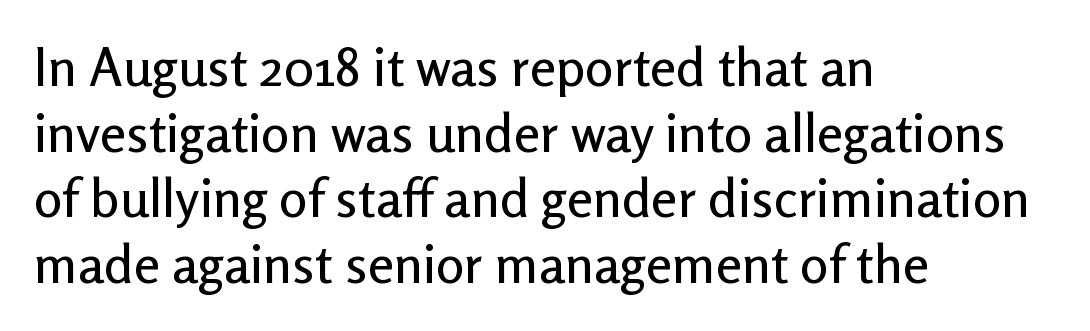
The image shows 53 px sans-serif type, upright; set left-aligned, line spacing 1.24x, normal letter spacing, not underlined; low stroke contrast and a medium x-height.
